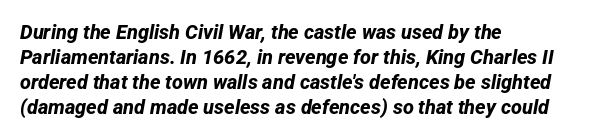
{"bold": "yes", "underline": "no", "align": "left", "line_spacing": "normal", "line_spacing_ratio": 1.25, "letter_spacing": "normal", "letter_spacing_em": 0.0, "glyph_px": 20}
